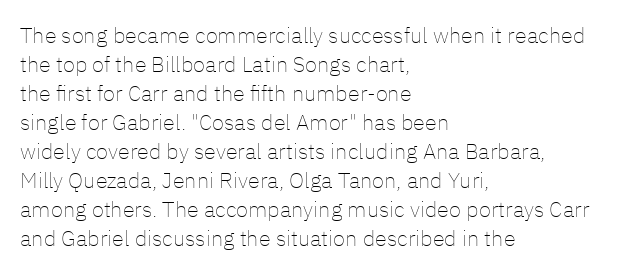
{"italic": "no", "bold": "no", "underline": "no", "align": "left", "line_spacing": "normal", "line_spacing_ratio": 1.32, "letter_spacing": "normal", "letter_spacing_em": 0.0, "glyph_px": 22}
